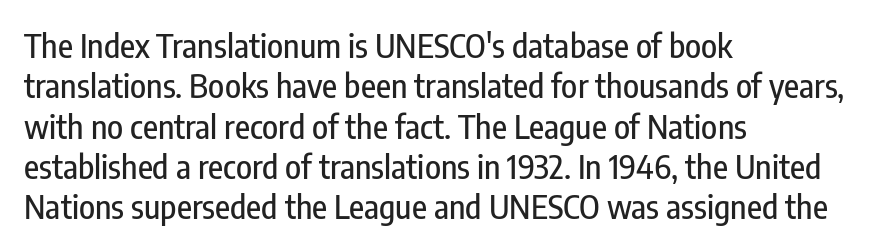
Compared with typical body copy, the letter spacing here is the same. A typesetter would label this face a sans. A roman cut, with each character standing at attention. Each letter keeps its own natural width here, so spacing adapts to shape. Clear beneath every line of the passage.
